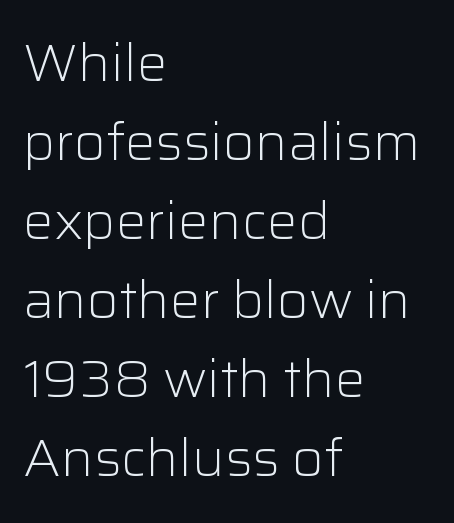
The letters advance in unequal steps, a hallmark of proportional type. Evenly set lines give the paragraph a standard silhouette. To sum up the face: it is a sans, with no serifs. Any mark beneath the type? The region is blank. The typesetter chose a ragged-right arrangement here. In terms of posture, this sample is upright.
